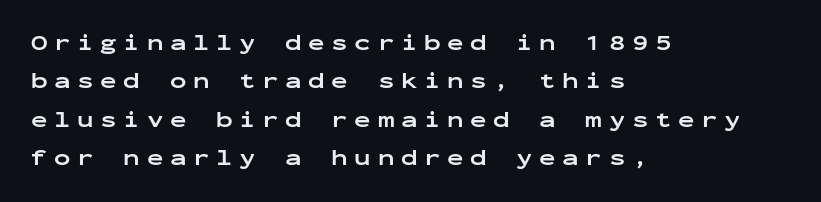
Q: Is the text bold? A: Yes.
Q: Is the text italic (slanted)? A: No, it is upright.
Q: Is the text underlined? A: No.
Q: How is the paragraph aligned? A: Left-aligned.
Q: Is the spacing between letters normal or unusually wide? A: Unusually wide.
